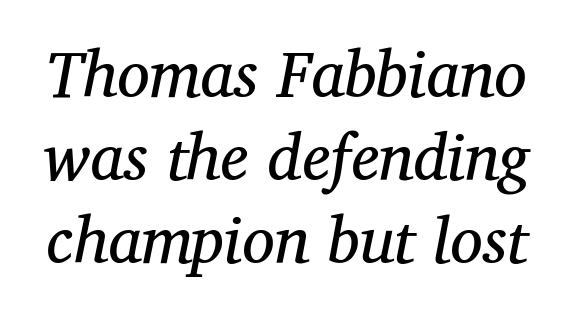
{"serif": "yes", "italic": "yes", "lean": "right", "slant_degrees": 12, "bold": "no", "weight": "regular", "width": "normal", "stroke_contrast": "medium", "x_height": "medium", "monospaced": "no", "underline": "no", "line_spacing": "normal", "line_spacing_ratio": 1.28, "letter_spacing": "normal", "letter_spacing_em": 0.0, "glyph_px": 65}
